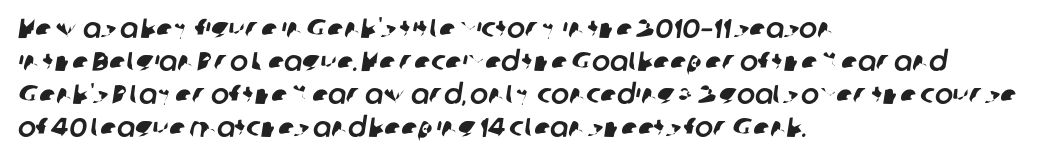
The image shows 27 px text type; set left-aligned, line spacing 1.22x, normal letter spacing, not underlined.
